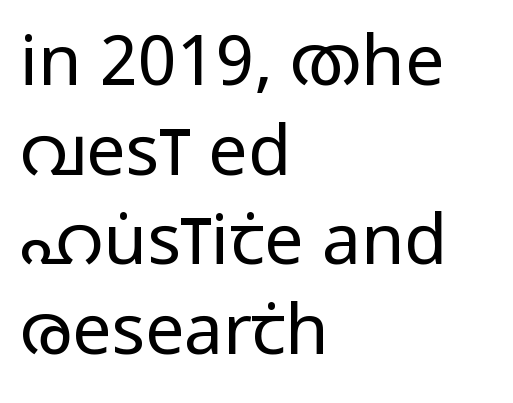
A typesetter would call this proportional, since set widths differ per character. Italic: no, the glyphs are upright roman. To sum up the face: it is a sans, with no serifs. The font sits on the lighter half of the weight spectrum, regular included. The line texture is even and compact thanks to regular tracking. Underline: absent.
